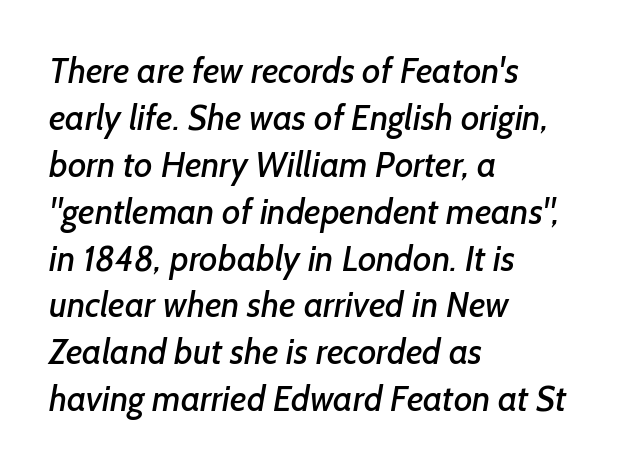
The image shows 35 px sans-serif type; set left-aligned, normal line spacing (1.34x), normal letter spacing, not underlined; low stroke contrast and a medium x-height.
